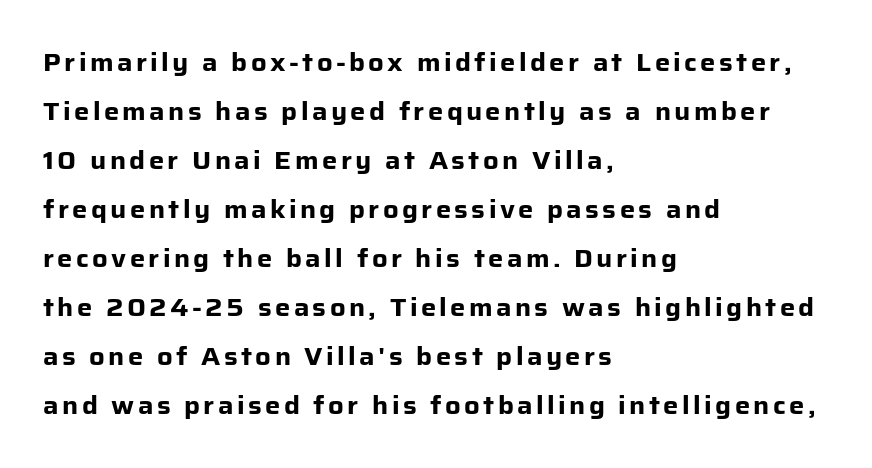
The image shows 24 px bold type, upright; set left-aligned, loose line spacing (2.04x), not underlined.
